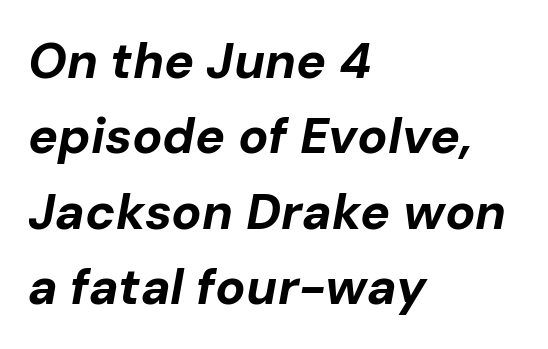
Q: Is the text bold? A: Yes.
Q: Is the text italic (slanted)? A: Yes, it leans right by about 10 degrees.
Q: Is the text underlined? A: No.
Q: How is the paragraph aligned? A: Left-aligned.
Q: Is the spacing between letters normal or unusually wide? A: Normal.
Q: Is the spacing between lines tight, normal or loose? A: Normal.
Q: Width (condensed, normal, or wide)? A: Normal.
Q: Stroke contrast? A: Low.
Q: x-height? A: Medium.
Q: Monospaced? A: No.
